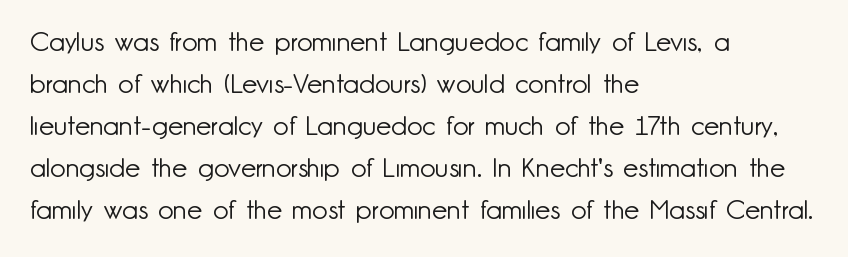
Each new line begins a customary step beneath the previous one. The passage shown is not underscored anywhere. Weight: not bold — regular or lighter. Nope, not italic — everything's standing straight. A classic flush-left, rag-right setting is used for this passage.
